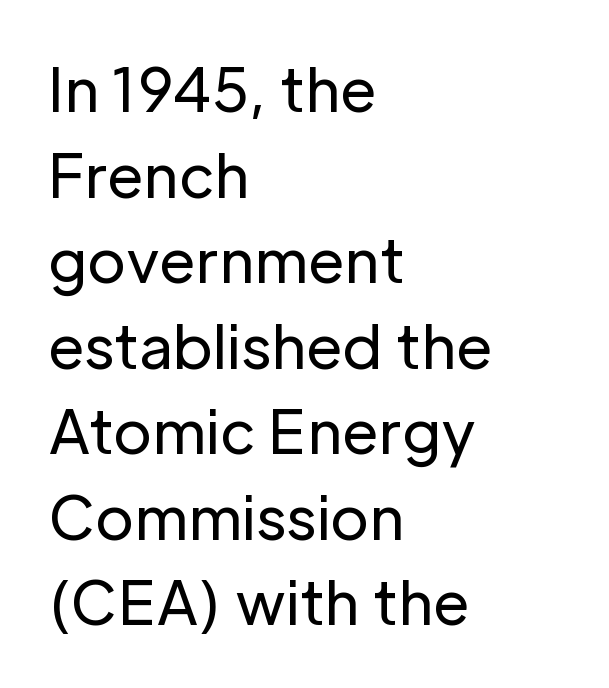
The image shows 59 px regular-weight sans-serif type, upright; set left-aligned, normal line spacing (1.45x), normal letter spacing, not underlined; low stroke contrast and a medium x-height.
